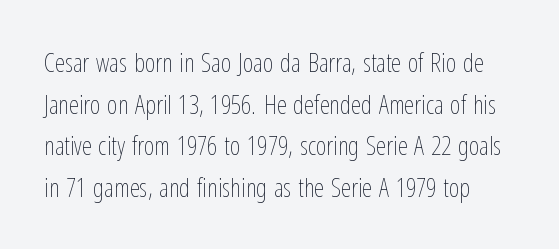
{"italic": "no", "bold": "no", "underline": "no", "line_spacing": "normal", "line_spacing_ratio": 1.6, "letter_spacing": "normal", "letter_spacing_em": 0.0, "glyph_px": 26}
